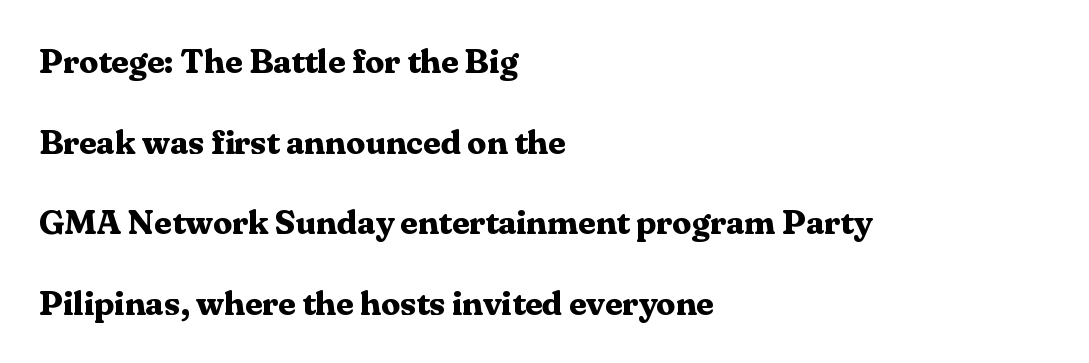
The image shows 34 px bold serif type, upright; set left-aligned, loose line spacing (2.37x), normal letter spacing, not underlined; medium stroke contrast and a medium x-height.
